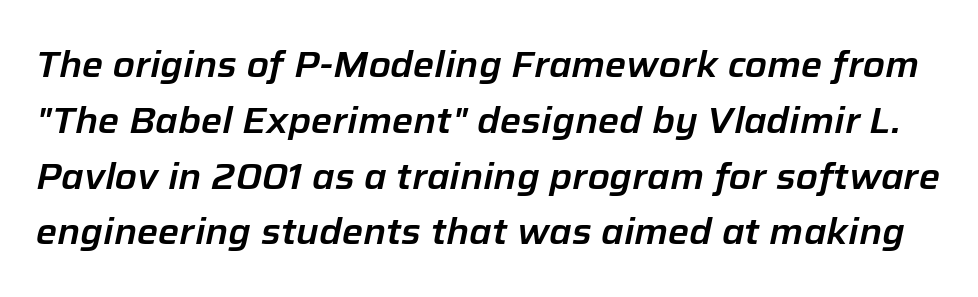
{"italic": "yes", "lean": "right", "slant_degrees": 12, "width": "normal", "stroke_contrast": "low", "x_height": "medium", "monospaced": "no", "underline": "no", "line_spacing": "normal", "line_spacing_ratio": 1.55, "letter_spacing": "normal", "letter_spacing_em": 0.0, "glyph_px": 36}
